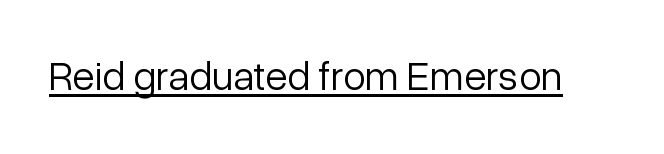
The image shows 41 px light sans-serif type, upright; set normal letter spacing, underlined; low stroke contrast and a medium x-height.
